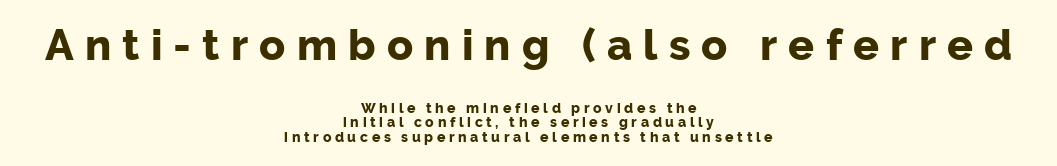
{"serif": "no", "italic": "no", "bold": "yes", "weight": "bold", "width": "normal", "stroke_contrast": "low", "x_height": "medium", "monospaced": "no", "underline": "no", "align": "center", "line_spacing": "tight", "line_spacing_ratio": 1.05, "letter_spacing": "wide", "letter_spacing_em": 0.26, "larger_block": "first", "size_ratio": 3.07, "glyph_px": 43}
